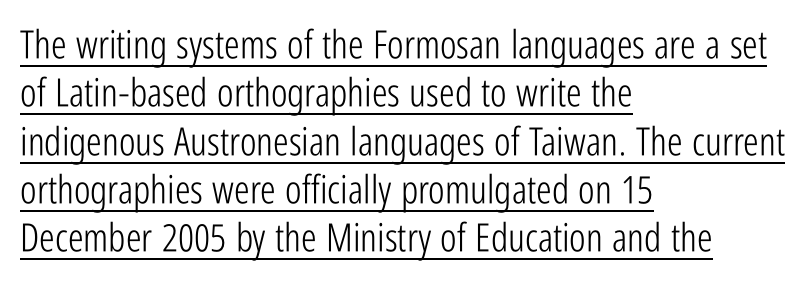
Compared with typical body copy, the letter spacing here is the same. The weight would be labelled regular, book, light, or lighter still. The specimen includes a rule beneath the text block's lines. The passage shown is typeset with a sans-serif family.
